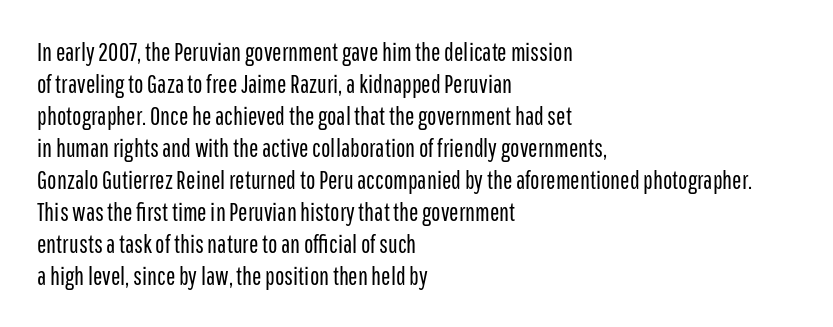
{"italic": "no", "bold": "no", "underline": "no", "align": "left", "line_spacing": "normal", "line_spacing_ratio": 1.28, "letter_spacing": "normal", "letter_spacing_em": 0.0, "glyph_px": 25}
